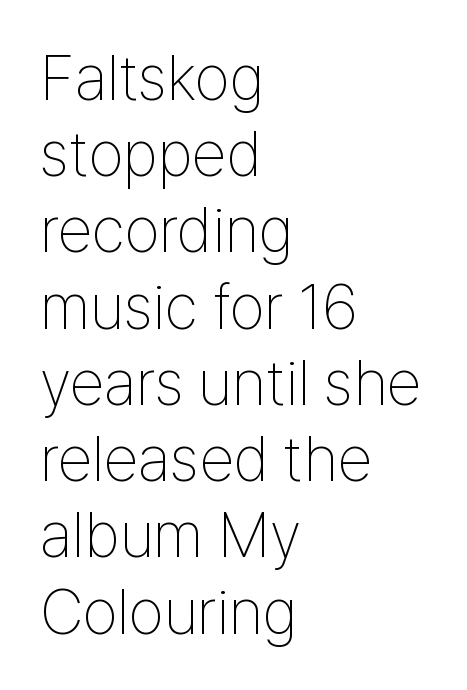
{"serif": "no", "italic": "no", "bold": "no", "weight": "thin", "width": "condensed", "stroke_contrast": "low", "x_height": "medium", "monospaced": "no", "underline": "no", "align": "left", "line_spacing_ratio": 1.21, "letter_spacing": "normal", "letter_spacing_em": 0.0, "glyph_px": 63}
